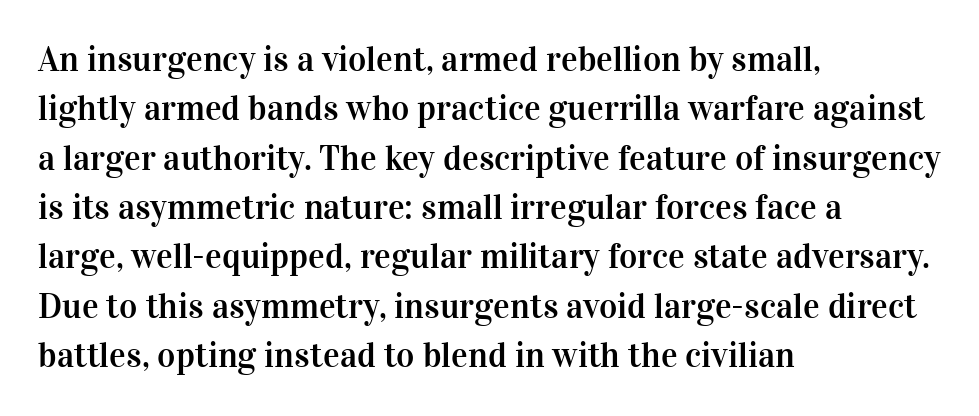
{"serif": "yes", "italic": "no", "width": "normal", "stroke_contrast": "high", "x_height": "medium", "monospaced": "no", "underline": "no", "align": "left", "line_spacing": "normal", "line_spacing_ratio": 1.41, "letter_spacing": "normal", "letter_spacing_em": 0.0, "glyph_px": 35}
